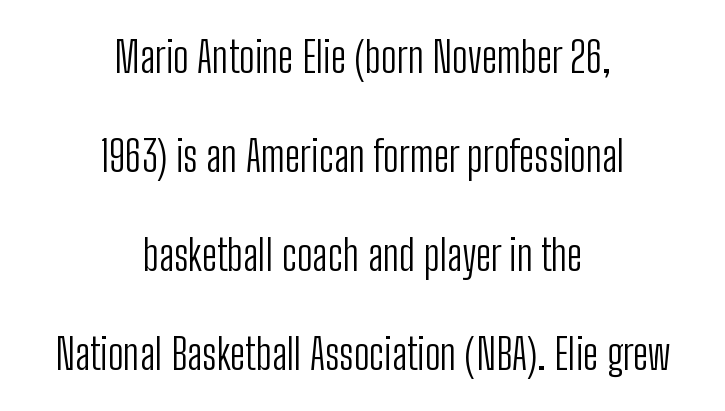
Q: Is the text bold? A: No.
Q: Is the text italic (slanted)? A: No, it is upright.
Q: Is the typeface a serif or a sans-serif typeface? A: Sans-serif.
Q: Is the text underlined? A: No.
Q: How is the paragraph aligned? A: Centered.
Q: Is the spacing between letters normal or unusually wide? A: Normal.
Q: Is the spacing between lines tight, normal or loose? A: Loose.
Q: Width (condensed, normal, or wide)? A: Condensed.
Q: Stroke contrast? A: Low.
Q: x-height? A: Medium.
Q: Monospaced? A: No.
